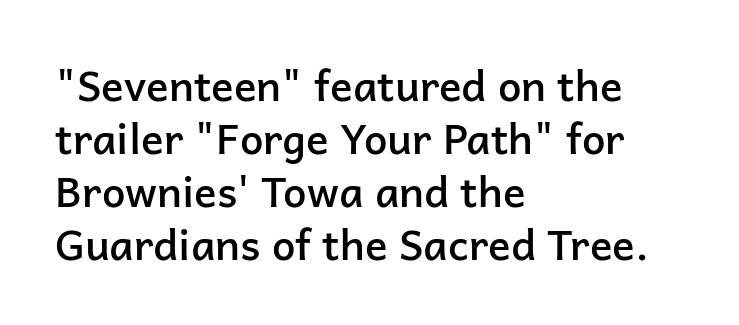
Caption: semibold face, moderately heavy strokes. Leading matches the norm, producing a regular column. Do the letters lean? They stand straight. The passage shown is typeset with a sans-serif family.
